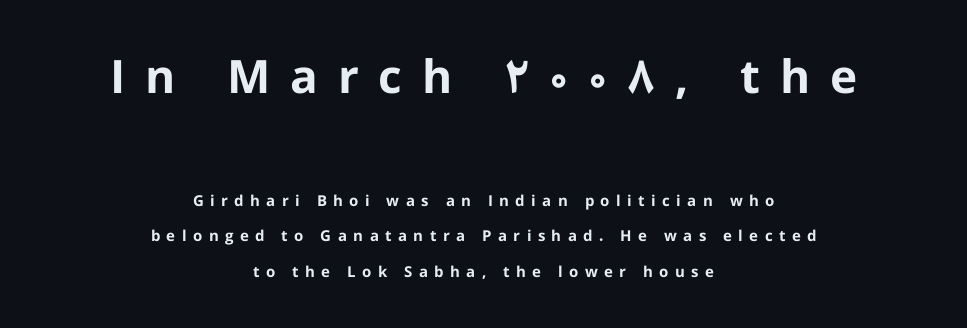
{"serif": "no", "italic": "no", "bold": "yes", "weight": "bold", "width": "normal", "stroke_contrast": "low", "x_height": "medium", "monospaced": "no", "underline": "no", "align": "center", "line_spacing": "loose", "line_spacing_ratio": 2.37, "letter_spacing": "wide", "letter_spacing_em": 0.43, "larger_block": "first", "size_ratio": 3.07, "glyph_px": 46}
